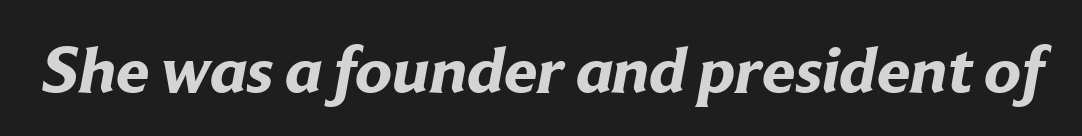
Q: Is the text bold? A: Yes.
Q: Is the typeface a serif or a sans-serif typeface? A: Sans-serif.
Q: Is the text underlined? A: No.
Q: Is the spacing between letters normal or unusually wide? A: Normal.
Q: Width (condensed, normal, or wide)? A: Normal.
Q: Stroke contrast? A: Low.
Q: x-height? A: Medium.
Q: Monospaced? A: No.
